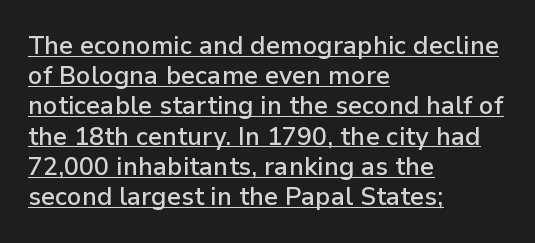
A bit beefed up — I'd call it semibold rather than bold. Style check: upright. These lines stack with their left ends in a neat column. Underlining? Definitely there. Look at the tracking — it's just the regular setting, nothing added.
